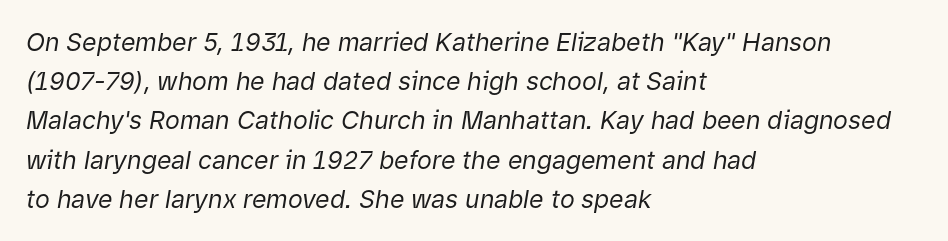
Q: Is the text bold? A: No.
Q: Is the text italic (slanted)? A: Yes, it leans right by about 9 degrees.
Q: Is the text underlined? A: No.
Q: How is the paragraph aligned? A: Left-aligned.
Q: Is the spacing between letters normal or unusually wide? A: Normal.
Q: Is the spacing between lines tight, normal or loose? A: Normal.
